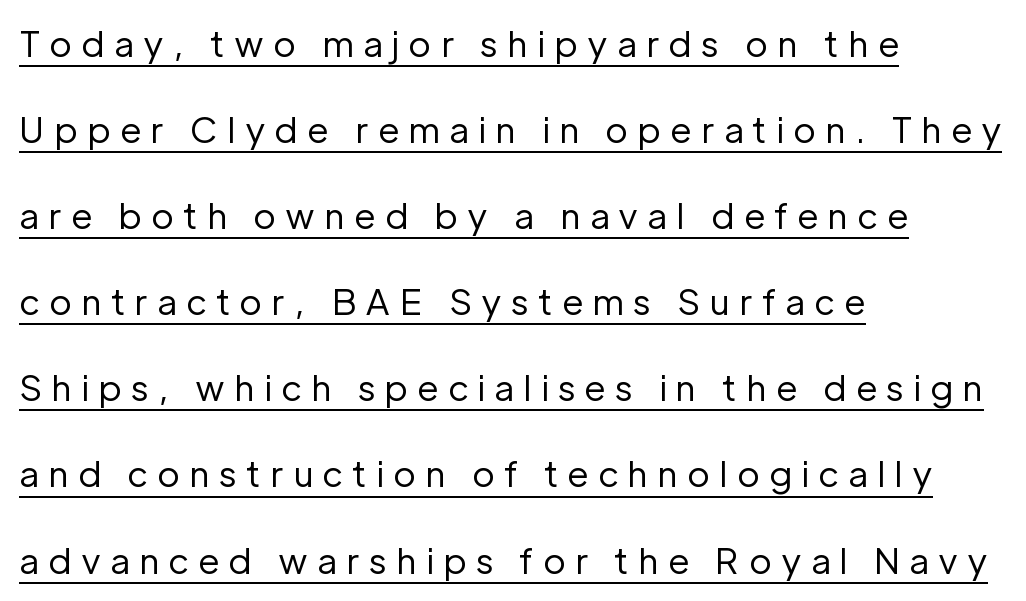
{"serif": "no", "italic": "no", "bold": "no", "weight": "regular", "width": "normal", "stroke_contrast": "low", "x_height": "medium", "monospaced": "no", "underline": "yes", "align": "left", "line_spacing": "loose", "line_spacing_ratio": 2.46, "letter_spacing": "wide", "letter_spacing_em": 0.26, "glyph_px": 35}
